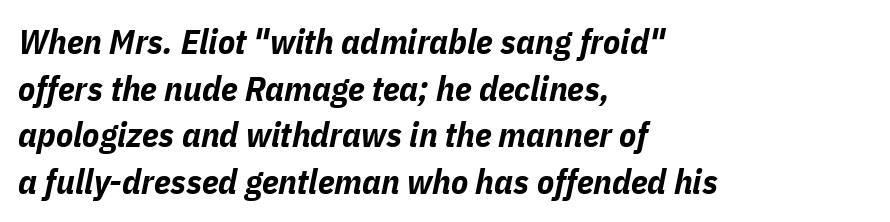
Q: Is the text bold? A: Yes.
Q: Is the text italic (slanted)? A: Yes, it leans right by about 11 degrees.
Q: Is the text underlined? A: No.
Q: How is the paragraph aligned? A: Left-aligned.
Q: Is the spacing between letters normal or unusually wide? A: Normal.
Q: Is the spacing between lines tight, normal or loose? A: Normal.
Q: Width (condensed, normal, or wide)? A: Condensed.
Q: Stroke contrast? A: Low.
Q: x-height? A: Medium.
Q: Monospaced? A: No.
